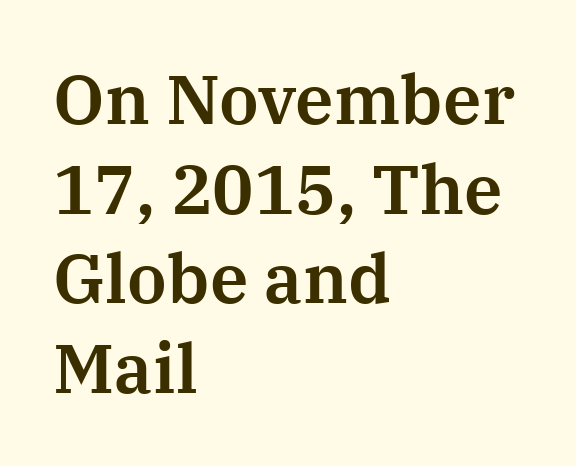
{"serif": "yes", "italic": "no", "width": "normal", "stroke_contrast": "medium", "x_height": "medium", "monospaced": "no", "underline": "no", "align": "left", "line_spacing": "normal", "line_spacing_ratio": 1.3, "letter_spacing": "normal", "letter_spacing_em": 0.0, "glyph_px": 69}
